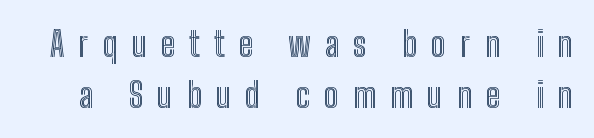
The image shows 35 px condensed type, upright; set normal line spacing (1.45x), unusually wide letter spacing (+0.4 em), not underlined; a medium x-height.
